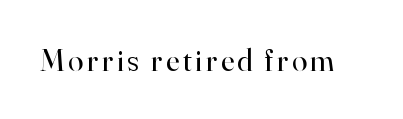
The image shows 31 px regular-weight serif type, upright; set not underlined; high stroke contrast and a small x-height.
